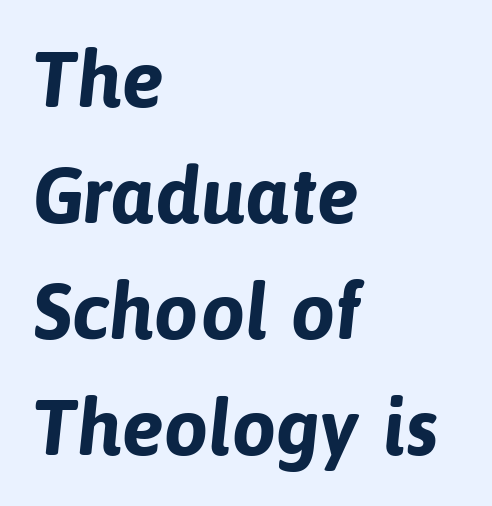
{"serif": "no", "bold": "yes", "weight": "bold", "width": "normal", "stroke_contrast": "low", "x_height": "medium", "monospaced": "no", "underline": "no", "align": "left", "line_spacing": "normal", "line_spacing_ratio": 1.47, "letter_spacing": "normal", "letter_spacing_em": 0.0, "glyph_px": 79}
